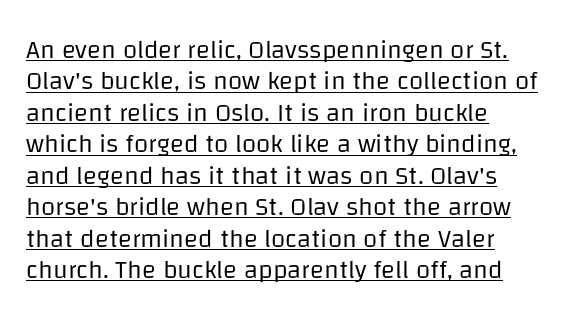
{"italic": "no", "bold": "no", "underline": "yes", "align": "left", "line_spacing_ratio": 1.21, "letter_spacing": "normal", "letter_spacing_em": 0.0, "glyph_px": 26}
